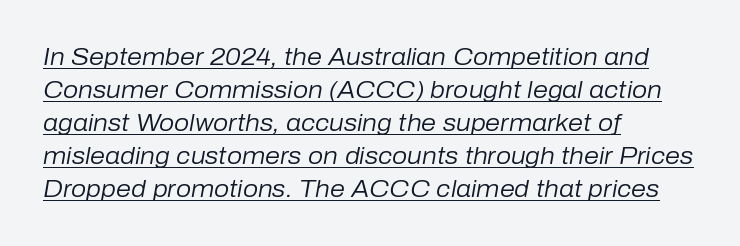
Q: Is the text bold? A: No.
Q: Is the text italic (slanted)? A: Yes, it leans right by about 10 degrees.
Q: Is the text underlined? A: Yes.
Q: How is the paragraph aligned? A: Left-aligned.
Q: Is the spacing between letters normal or unusually wide? A: Normal.
Q: Is the spacing between lines tight, normal or loose? A: Normal.
